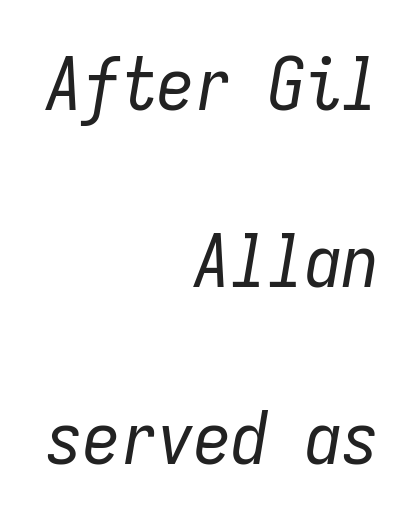
{"italic": "yes", "lean": "right", "slant_degrees": 9, "bold": "no", "weight": "regular", "width": "condensed", "stroke_contrast": "low", "x_height": "medium", "monospaced": "yes", "underline": "no", "align": "right", "line_spacing": "loose", "line_spacing_ratio": 2.39, "letter_spacing": "normal", "letter_spacing_em": 0.0, "glyph_px": 74}
